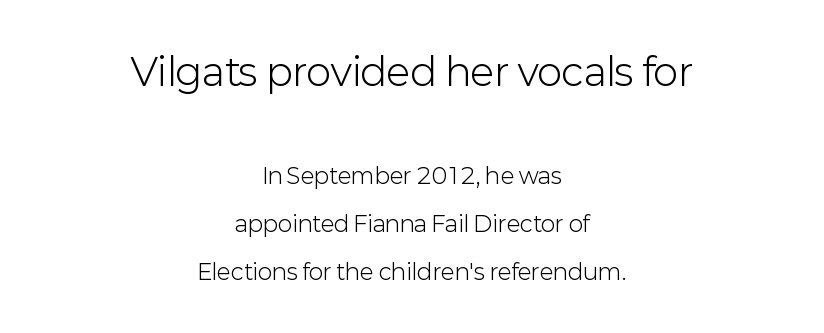
The image shows 38 px light sans-serif type, upright; set centered, loose line spacing (2.19x), normal letter spacing, not underlined; the first (top) block is 1.73x larger; low stroke contrast and a medium x-height.
